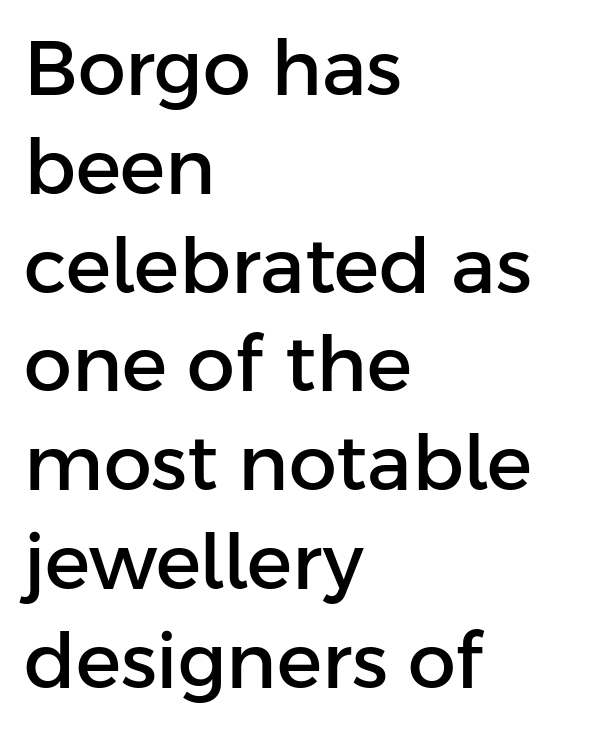
The image shows 76 px sans-serif type, upright; set left-aligned, normal line spacing (1.3x), normal letter spacing, not underlined; low stroke contrast and a medium x-height.
